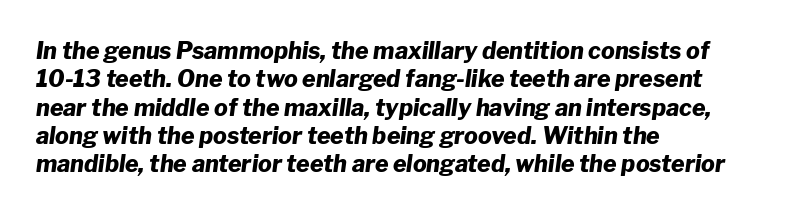
{"italic": "yes", "lean": "right", "slant_degrees": 8, "bold": "yes", "underline": "no", "align": "left", "line_spacing_ratio": 1.23, "letter_spacing": "normal", "letter_spacing_em": 0.0, "glyph_px": 23}
